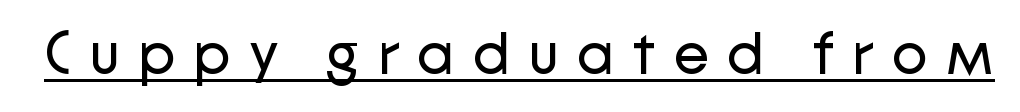
The glyphs in this specimen are sans serif. The type sits square on the baseline with zero lean. Each word looks stretched out because of the extra space between its letters. The rendering uses the underline text-decoration. Think standard paragraph weight, or any step lighter than that. Looks like regular typesetting: each glyph gets only the width it needs.
